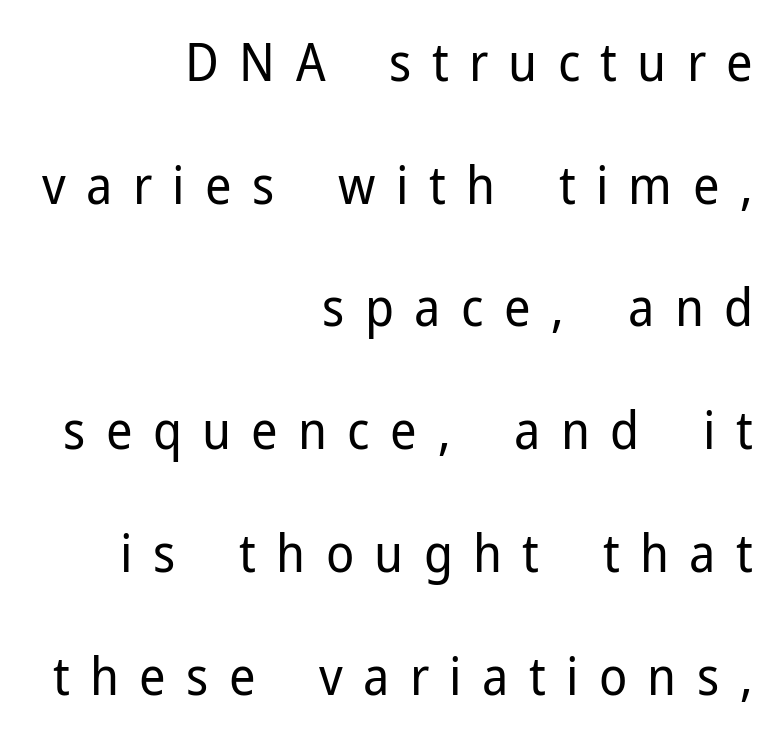
Think of a printed novel: that variable character pitch is what you see here. Loosely led — the rows are spread out. These lines were composed using upright roman letters. Descenders hang freely into open space.
